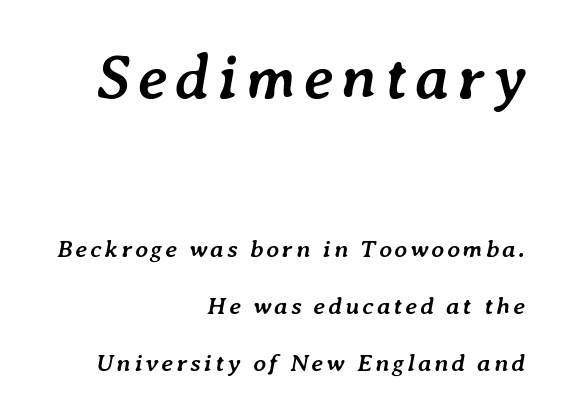
Q: Is the text bold? A: Yes.
Q: Is the text italic (slanted)? A: Yes, it leans right by about 7 degrees.
Q: Is the text underlined? A: No.
Q: How is the paragraph aligned? A: Right-aligned.
Q: Is the spacing between lines tight, normal or loose? A: Loose.
Q: Which block of text is set in a larger size, the first (top) or the second (bottom)? A: The first (top) one.
Q: Width (condensed, normal, or wide)? A: Normal.
Q: Stroke contrast? A: Low.
Q: x-height? A: Medium.
Q: Monospaced? A: No.
